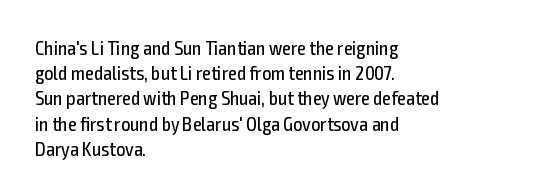
{"italic": "no", "bold": "no", "underline": "no", "align": "left", "line_spacing": "normal", "line_spacing_ratio": 1.26, "letter_spacing": "normal", "letter_spacing_em": 0.0, "glyph_px": 20}
